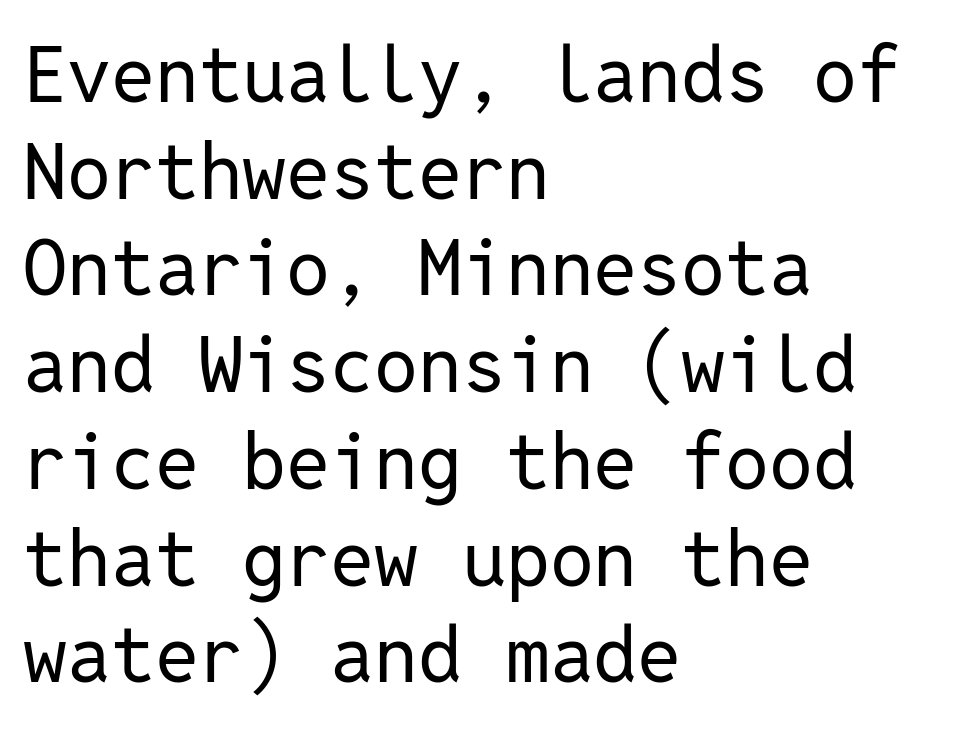
The image shows 78 px regular-weight sans-serif type, upright, monospaced; set left-aligned, line spacing 1.24x, normal letter spacing, not underlined; low stroke contrast and a medium x-height.
